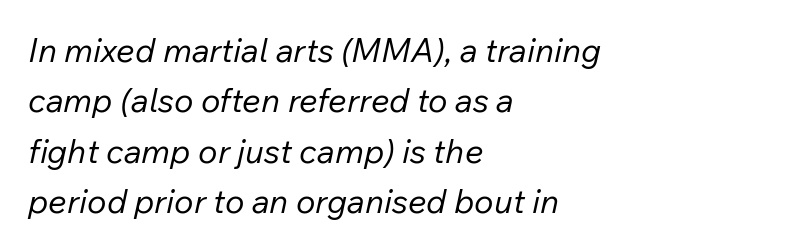
This rendering features lettering with no underline. When letters slant like this, we call the style italic. Whoever set this chose a conventional vertical rhythm. Spacing verdict: proportional, widths tailored to each character.
